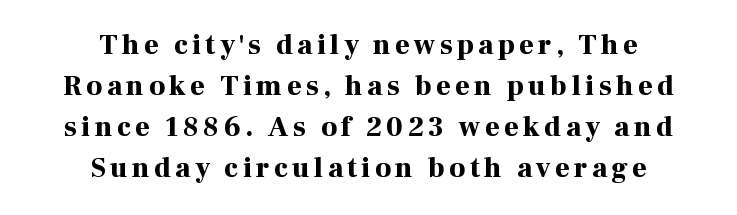
Looks like regular typesetting: each glyph gets only the width it needs. Is the type bold? Yes — the strokes are clearly thick and heavy. This sample uses an upright cut, with every glyph sitting square on the baseline. The whitespace from short lines is split evenly between both sides. Just letters on the line, the space beneath them empty. The designer went with a serif here, giving each stem small feet.
